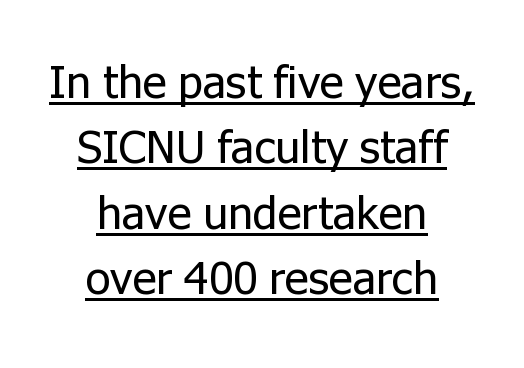
You could call the tracking neutral — neither tight nor loose. No feet cap the strokes, marking this as sans-serif type. Has an underline been added? It has. Compared with a typical body face, this is equally light or lighter still.
